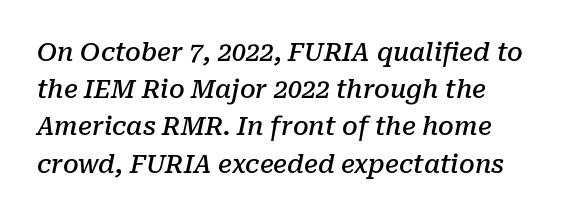
{"italic": "yes", "lean": "right", "slant_degrees": 10, "bold": "semi", "underline": "no", "align": "left", "line_spacing": "normal", "line_spacing_ratio": 1.49, "letter_spacing": "normal", "letter_spacing_em": 0.0, "glyph_px": 25}
